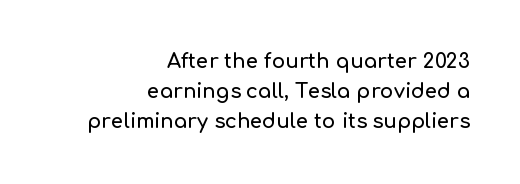
Every character sits straight up, as roman type does. The words here are not underlined. Teacher's note: observe the even right margin — that is flush-right alignment. Tracking here is standard; glyphs follow each other at the usual distance. Notice how descenders clear the ascenders below comfortably — that's standard leading.
